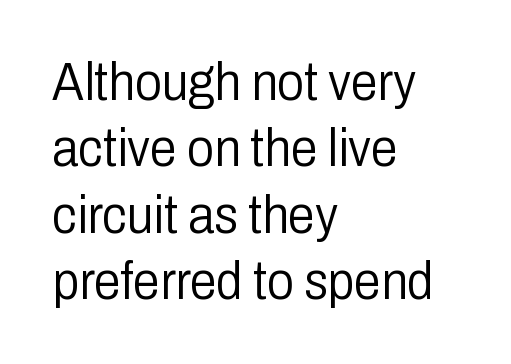
You can tell it's not italic because the verticals are truly vertical. The glyphs in this specimen are sans serif. No letter is thick-stroked: the sample isn't bold. The space beneath each line is pristine and unruled. No extra tracking has been applied to these lines. Line beginnings align vertically; line endings do not.
